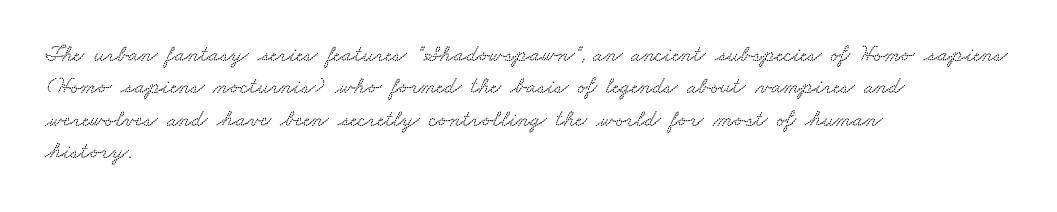
The image shows 23 px text type; set left-aligned, normal line spacing (1.41x), normal letter spacing, not underlined.
